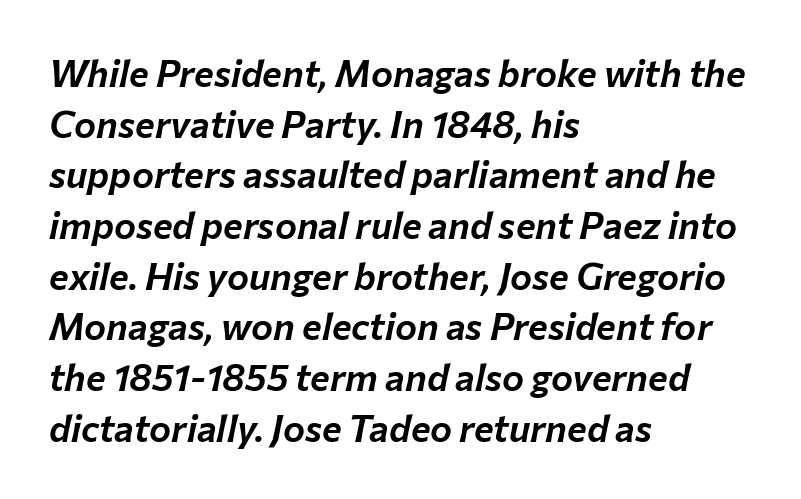
Slant detected: the letters are inclined. Spacing between characters is what you'd get straight out of the box. Layout note: lines flush left. This sample has the flowing, uneven cadence of proportional lettering. Descenders hang freely into open space. Compared with typical paragraphs, the rows here are spaced about the same.
